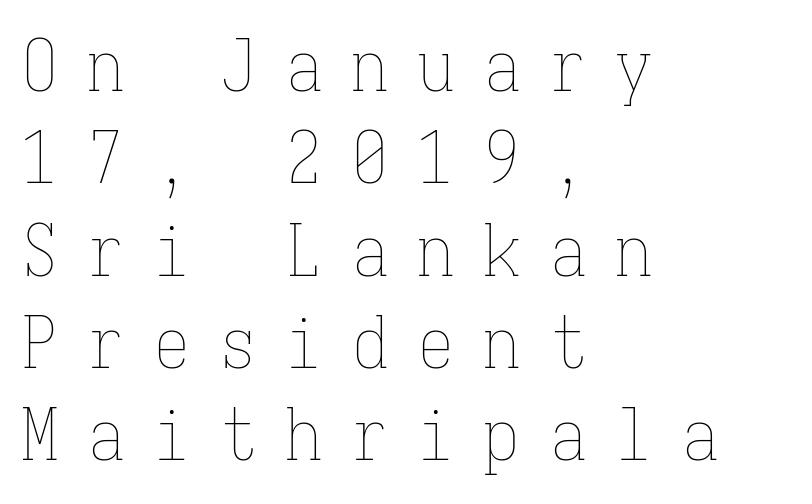
{"italic": "no", "bold": "no", "weight": "thin", "width": "condensed", "stroke_contrast": "low", "x_height": "medium", "monospaced": "yes", "underline": "no", "align": "left", "line_spacing": "normal", "line_spacing_ratio": 1.3, "letter_spacing": "wide", "letter_spacing_em": 0.43, "glyph_px": 71}
